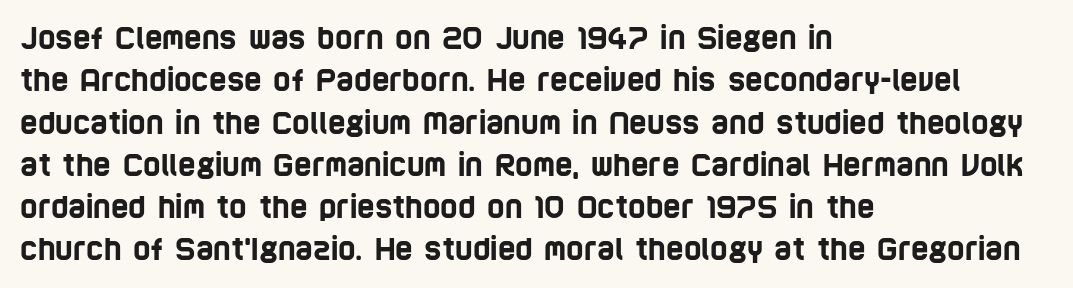
{"serif": "no", "width": "condensed", "stroke_contrast": "low", "x_height": "large", "monospaced": "no", "underline": "no", "align": "left", "line_spacing": "normal", "line_spacing_ratio": 1.41, "letter_spacing": "normal", "letter_spacing_em": 0.0, "glyph_px": 30}
